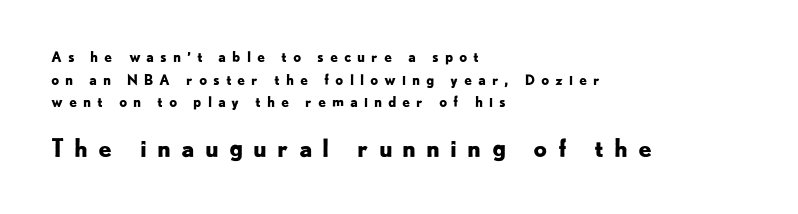
Q: Is the text bold? A: Yes.
Q: Is the text italic (slanted)? A: No, it is upright.
Q: Is the text underlined? A: No.
Q: How is the paragraph aligned? A: Left-aligned.
Q: Is the spacing between letters normal or unusually wide? A: Unusually wide.
Q: Is the spacing between lines tight, normal or loose? A: Normal.
Q: Which block of text is set in a larger size, the first (top) or the second (bottom)? A: The second (bottom) one.
